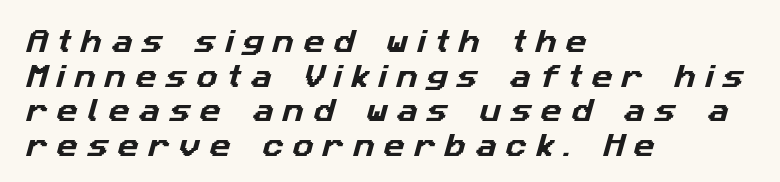
The ragged edge is on the right, which tells us the setting is flush left. The lines sit at an ordinary, default distance from one another. Substantial extra tracking has been applied to these lines. Honestly, there is no underline to notice here at all.
